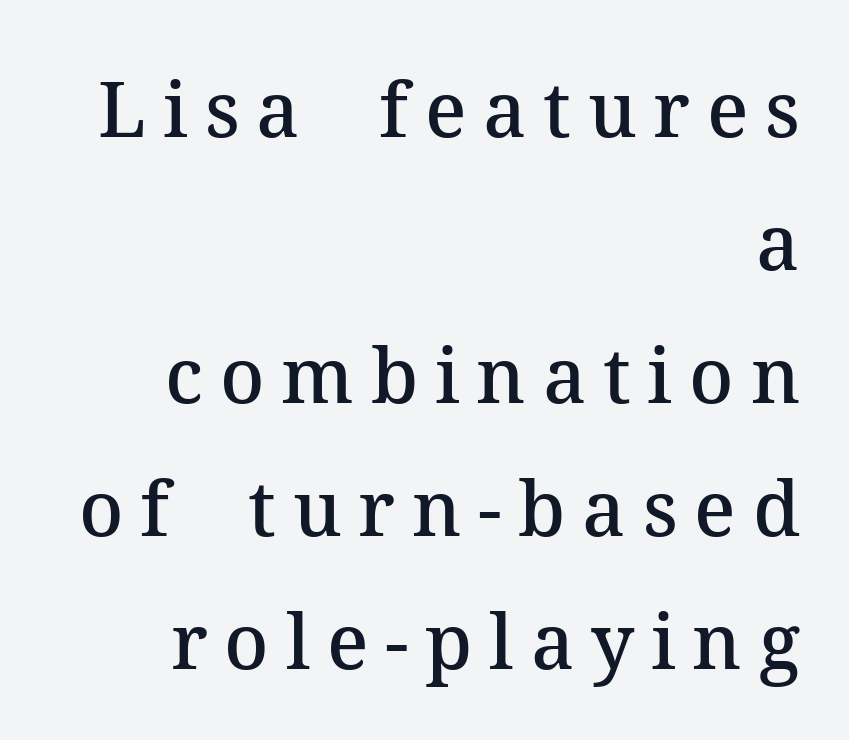
Letters rest on an invisible, unmarked baseline. These lines are rendered in a variable-pitch font. This rendering widens character spacing well past its baseline value. The lettering holds an erect, upright posture throughout.
